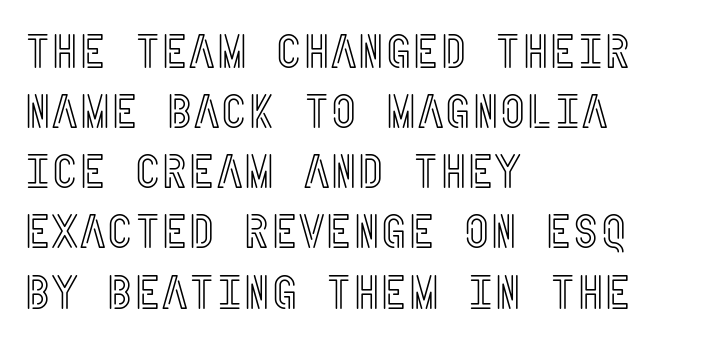
Check under the words: just untouched page. Teacher's note: observe the even left margin — that is flush-left alignment. Vertical spacing — default. In terms of posture, this sample is upright. Nothing unusual about the tracking: characters are spaced as the font intends.
